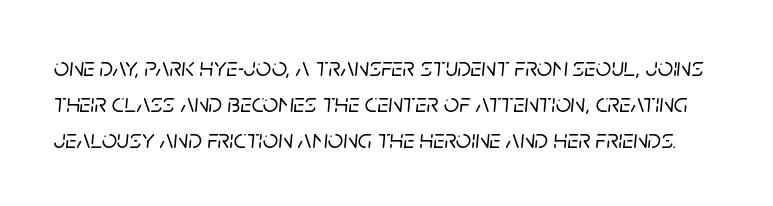
Q: Is the text italic (slanted)? A: Yes, it leans right by about 5 degrees.
Q: Is the text underlined? A: No.
Q: Is the spacing between letters normal or unusually wide? A: Normal.
Q: Is the spacing between lines tight, normal or loose? A: Normal.
